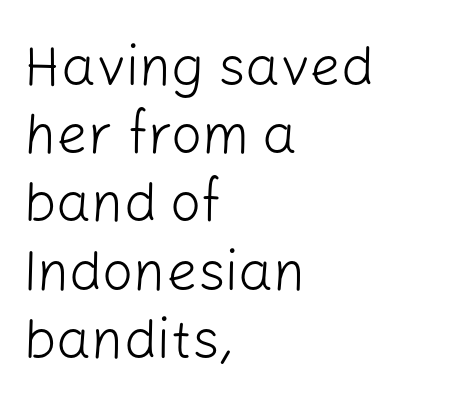
{"serif": "no", "italic": "no", "bold": "no", "weight": "light", "width": "normal", "stroke_contrast": "low", "x_height": "medium", "monospaced": "no", "underline": "no", "align": "left", "line_spacing_ratio": 1.24, "letter_spacing": "normal", "letter_spacing_em": 0.0, "glyph_px": 55}
